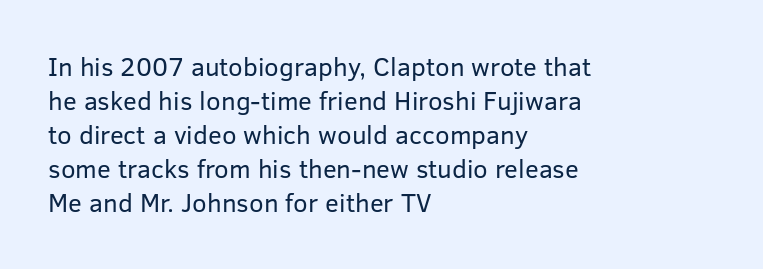
Descenders are the only things crossing below the line. All the whitespace from short lines collects on the right. Characters remain perfectly vertical along every line. The letters sit at their default tracking, neither squeezed nor spread.
